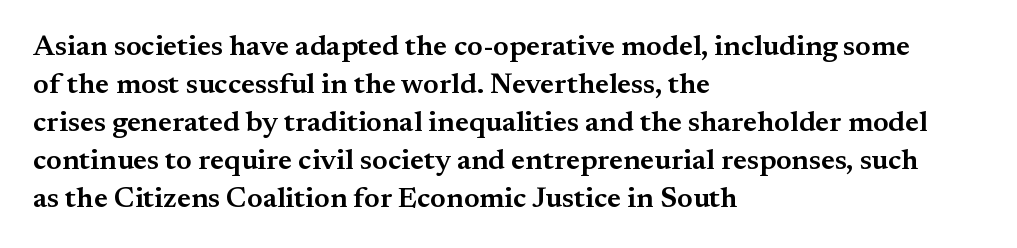
{"serif": "yes", "italic": "no", "bold": "semi", "weight": "semibold", "width": "normal", "stroke_contrast": "medium", "x_height": "small", "monospaced": "no", "underline": "no", "align": "left", "line_spacing": "normal", "line_spacing_ratio": 1.31, "letter_spacing": "normal", "letter_spacing_em": 0.0, "glyph_px": 29}
